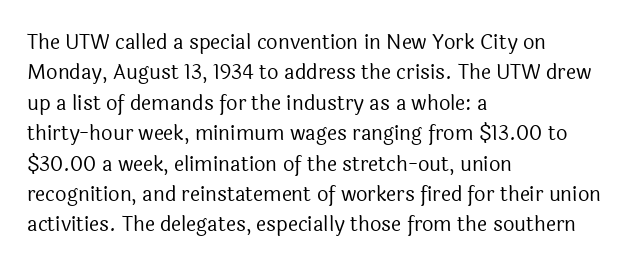
{"italic": "no", "bold": "no", "underline": "no", "align": "left", "line_spacing": "normal", "line_spacing_ratio": 1.52, "letter_spacing": "normal", "letter_spacing_em": 0.0, "glyph_px": 20}
